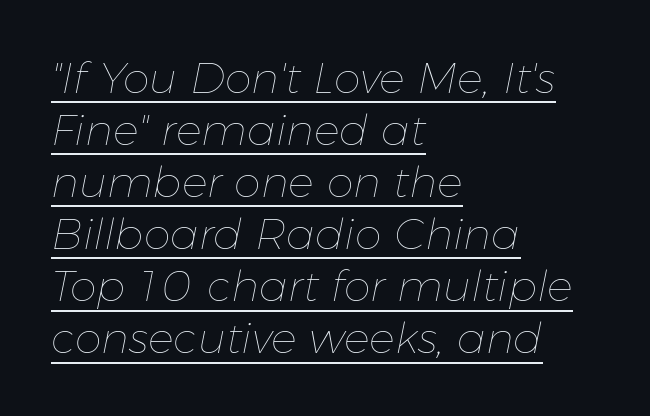
Character widths vary here, with narrow letters taking less room than wide ones. You could call the tracking neutral — neither tight nor loose. Does the lettering tilt? It does — this is italic. Compared with a centered layout, this one pins lines to the left instead. Weight class: somewhere from thin through regular. These characters rest on top of a visible drawn line.
